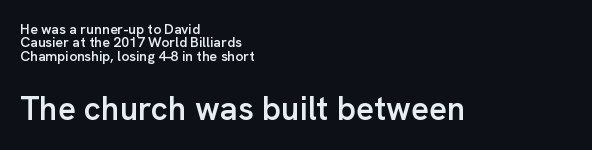
Q: Is the text bold? A: Semi-bold.
Q: Is the text italic (slanted)? A: No, it is upright.
Q: Is the typeface a serif or a sans-serif typeface? A: Sans-serif.
Q: Is the text underlined? A: No.
Q: How is the paragraph aligned? A: Left-aligned.
Q: Is the spacing between letters normal or unusually wide? A: Normal.
Q: Is the spacing between lines tight, normal or loose? A: Tight.
Q: Which block of text is set in a larger size, the first (top) or the second (bottom)? A: The second (bottom) one.
Q: Width (condensed, normal, or wide)? A: Normal.
Q: Stroke contrast? A: Low.
Q: x-height? A: Medium.
Q: Monospaced? A: No.
